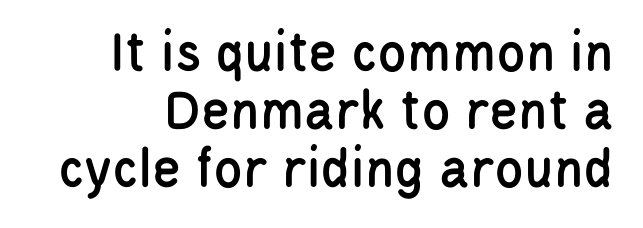
{"serif": "no", "italic": "no", "width": "condensed", "stroke_contrast": "low", "x_height": "large", "monospaced": "no", "underline": "no", "line_spacing": "tight", "line_spacing_ratio": 0.98, "letter_spacing": "normal", "letter_spacing_em": 0.0, "glyph_px": 59}
